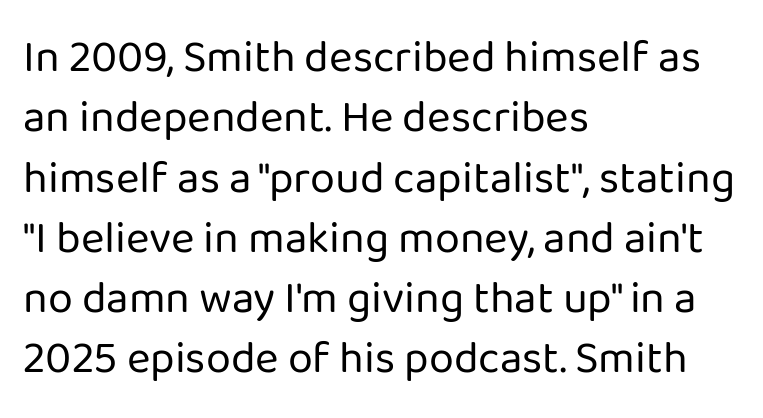
The image shows 45 px regular-weight sans-serif type, upright; set left-aligned, normal line spacing (1.34x), normal letter spacing, not underlined; low stroke contrast and a medium x-height.
